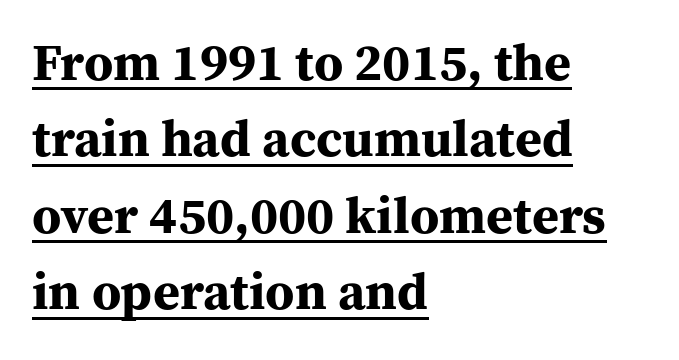
The image shows 52 px bold serif type, upright; set left-aligned, normal line spacing (1.47x), normal letter spacing, underlined; medium stroke contrast and a medium x-height.
